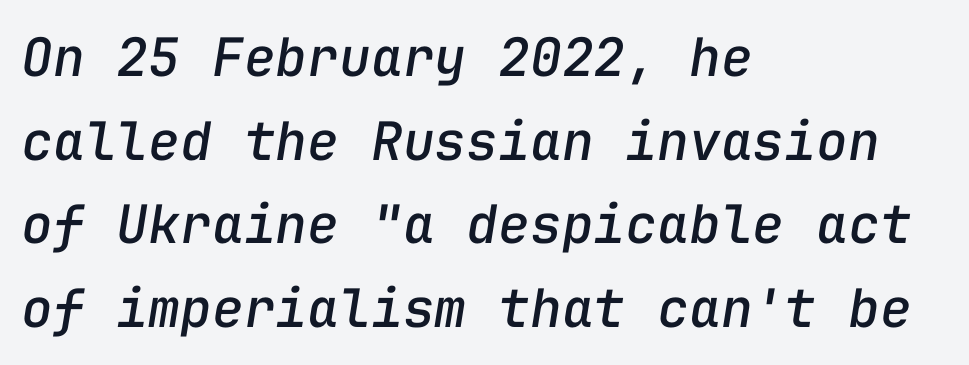
The image shows 53 px text type, italic (leaning right), monospaced; set left-aligned, normal line spacing (1.58x), normal letter spacing, not underlined; low stroke contrast and a medium x-height.
